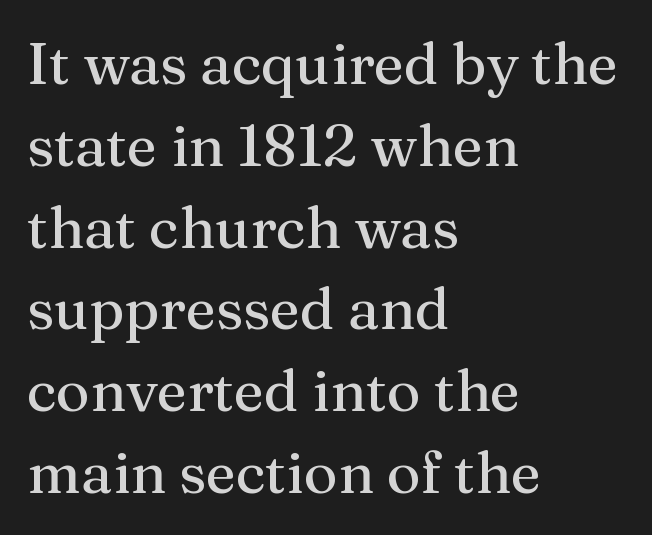
The letters stand upright; this is a roman face. There is no visible air inserted between adjacent glyphs. Regarding serifs, this sample has them. The space between consecutive lines is moderate. Alignment: flush left.
